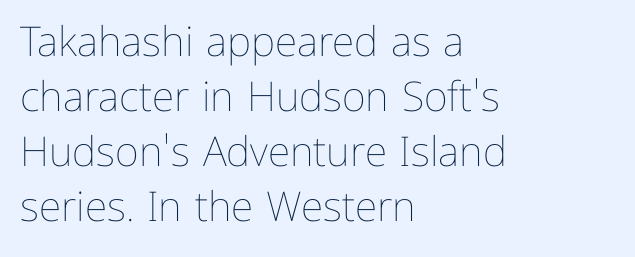
The image shows 41 px thin type, upright; set left-aligned, normal line spacing (1.34x), normal letter spacing, not underlined; low stroke contrast and a medium x-height.
